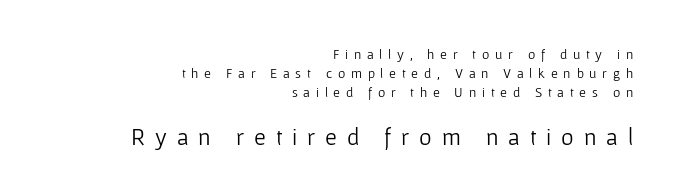
{"italic": "no", "bold": "no", "underline": "no", "align": "right", "line_spacing": "normal", "line_spacing_ratio": 1.35, "letter_spacing": "wide", "letter_spacing_em": 0.41, "larger_block": "second", "size_ratio": 1.71, "glyph_px": 24}
